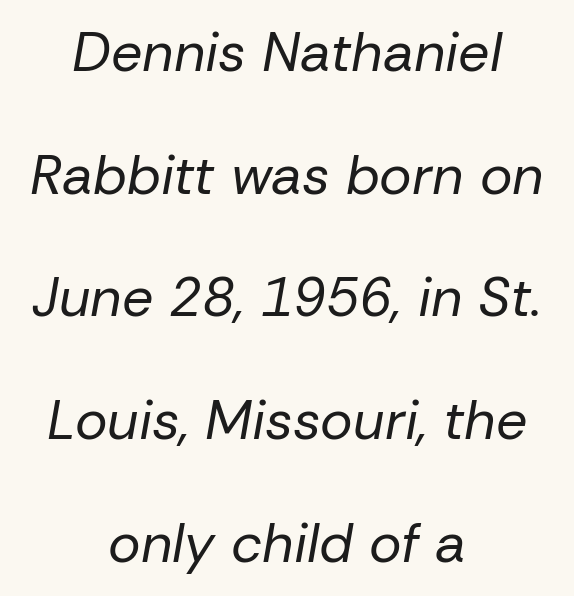
{"italic": "yes", "lean": "right", "slant_degrees": 10, "bold": "no", "weight": "regular", "width": "normal", "stroke_contrast": "low", "x_height": "medium", "monospaced": "no", "underline": "no", "align": "center", "line_spacing": "loose", "line_spacing_ratio": 2.23, "letter_spacing": "normal", "letter_spacing_em": 0.0, "glyph_px": 55}
